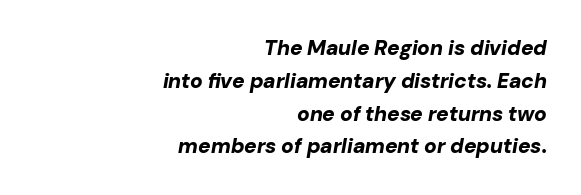
{"italic": "yes", "lean": "right", "slant_degrees": 10, "bold": "yes", "underline": "no", "align": "right", "line_spacing": "normal", "line_spacing_ratio": 1.56, "letter_spacing": "normal", "letter_spacing_em": 0.0, "glyph_px": 21}
